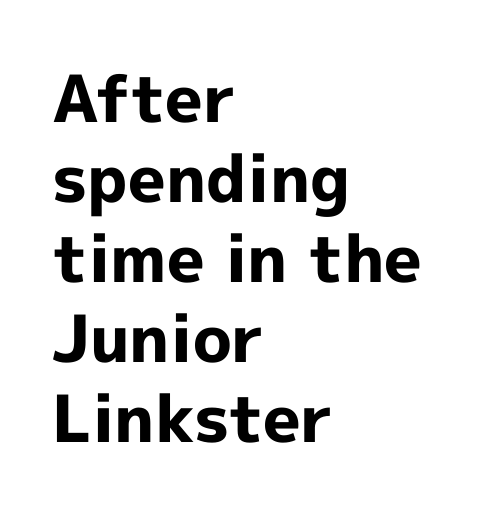
{"serif": "no", "italic": "no", "bold": "yes", "weight": "bold", "width": "normal", "x_height": "medium", "monospaced": "no", "underline": "no", "align": "left", "line_spacing_ratio": 1.23, "letter_spacing": "normal", "letter_spacing_em": 0.0, "glyph_px": 65}
